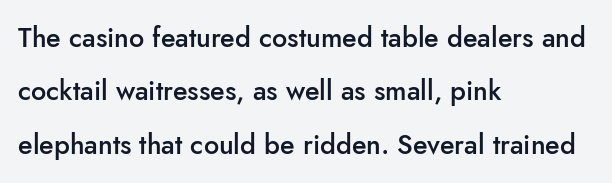
{"italic": "no", "bold": "semi", "underline": "no", "align": "left", "line_spacing": "loose", "line_spacing_ratio": 1.98, "letter_spacing": "normal", "letter_spacing_em": 0.0, "glyph_px": 27}
